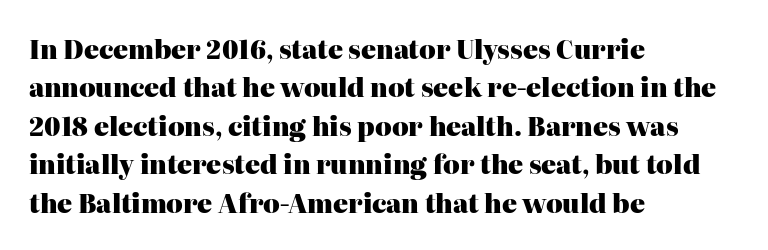
{"italic": "no", "bold": "yes", "underline": "no", "align": "left", "line_spacing": "normal", "line_spacing_ratio": 1.54, "letter_spacing": "normal", "letter_spacing_em": 0.0, "glyph_px": 25}
